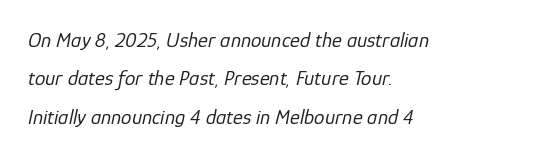
The image shows 21 px text type, italic (leaning right); set left-aligned, line spacing 1.83x, normal letter spacing, not underlined.
